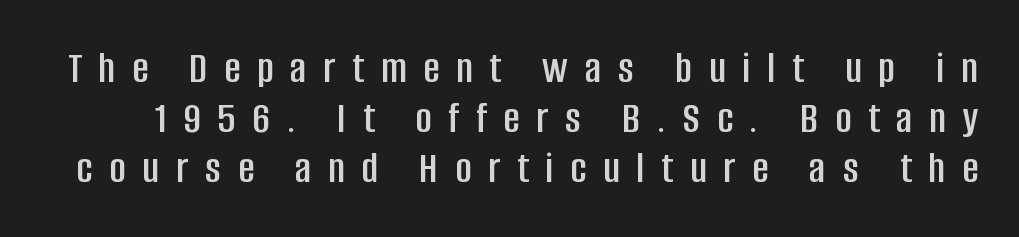
Q: Is the text italic (slanted)? A: No, it is upright.
Q: Is the typeface a serif or a sans-serif typeface? A: Sans-serif.
Q: Is the text underlined? A: No.
Q: Is the spacing between letters normal or unusually wide? A: Unusually wide.
Q: Is the spacing between lines tight, normal or loose? A: Tight.
Q: Width (condensed, normal, or wide)? A: Condensed.
Q: Stroke contrast? A: Low.
Q: x-height? A: Large.
Q: Monospaced? A: No.
